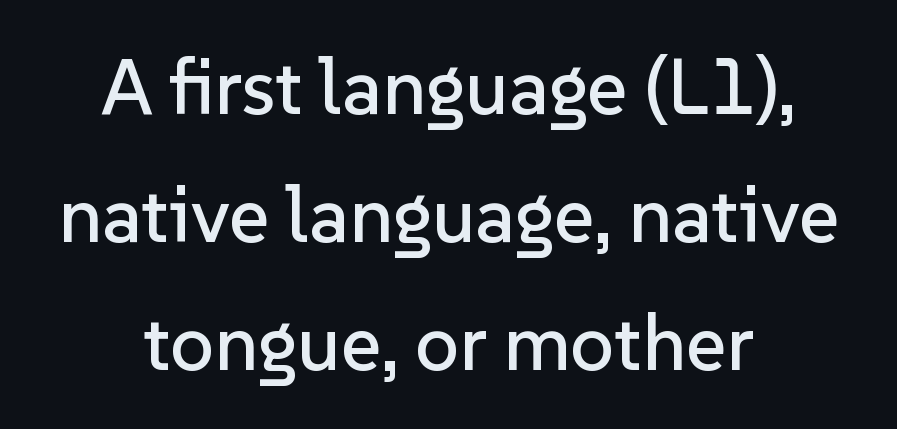
Q: Is the text italic (slanted)? A: No, it is upright.
Q: Is the typeface a serif or a sans-serif typeface? A: Sans-serif.
Q: Is the text underlined? A: No.
Q: How is the paragraph aligned? A: Centered.
Q: Is the spacing between letters normal or unusually wide? A: Normal.
Q: Is the spacing between lines tight, normal or loose? A: Normal.
Q: Width (condensed, normal, or wide)? A: Normal.
Q: Stroke contrast? A: Low.
Q: x-height? A: Medium.
Q: Monospaced? A: No.
